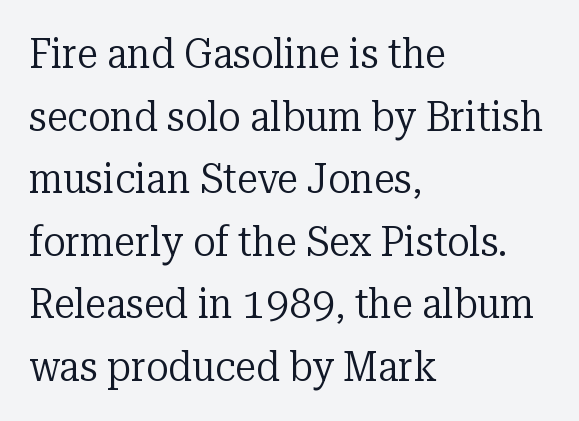
Posture: upright roman. Vertical spacing — default. The weight would be labelled regular, book, light, or lighter still. Descenders are the only things crossing below the line. You could not count columns in this text — the font is proportionally spaced.
